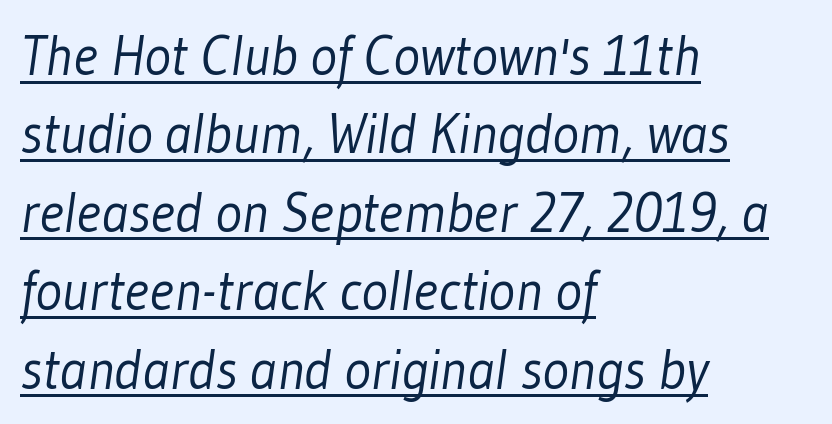
Line spacing here is normal. Teacher's note: observe the even left margin — that is flush-left alignment. Check where the strokes stop: nothing finishes them off — pure sans. In terms of letterspacing, this is plain default setting. The strokes carry an ordinary text weight at most.
